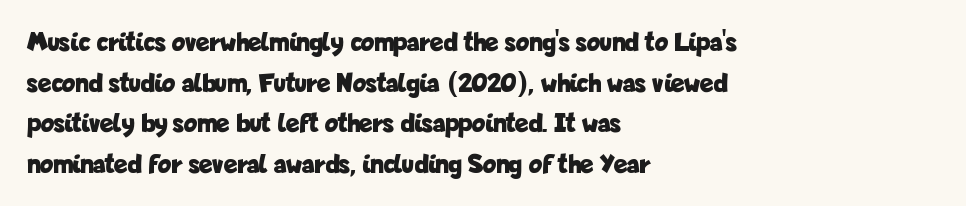
{"serif": "no", "italic": "no", "bold": "yes", "weight": "bold", "width": "condensed", "stroke_contrast": "low", "x_height": "medium", "monospaced": "no", "underline": "no", "align": "left", "line_spacing": "normal", "line_spacing_ratio": 1.45, "letter_spacing": "normal", "letter_spacing_em": 0.0, "glyph_px": 28}
